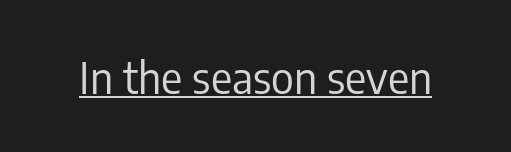
The image shows 44 px regular-weight, condensed sans-serif type, upright; set normal letter spacing, underlined; low stroke contrast and a medium x-height.
